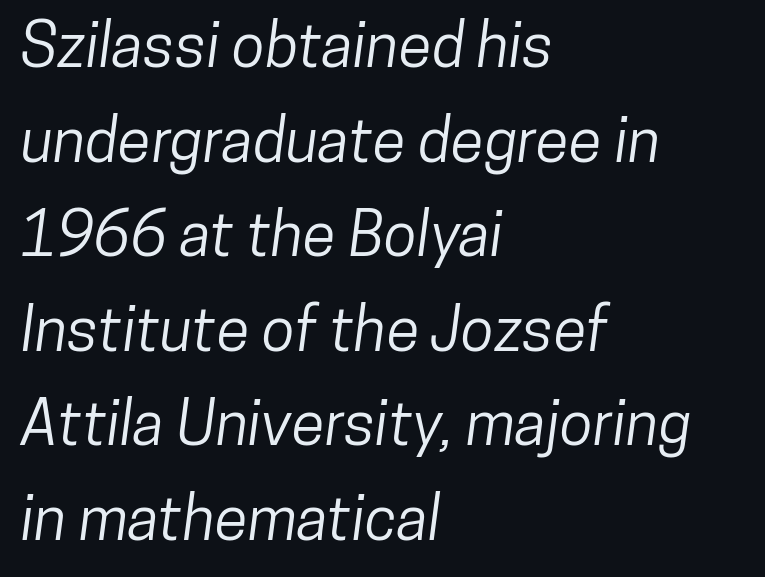
Is this a sans? Yes — the strokes have no serifs. Unmarked baselines from the first word to the last. Normally led — the rows are evenly, conventionally spaced. This sample uses plain, unmodified letter spacing. This sample has the flowing, uneven cadence of proportional lettering. The rag falls on the right side of this text block.
